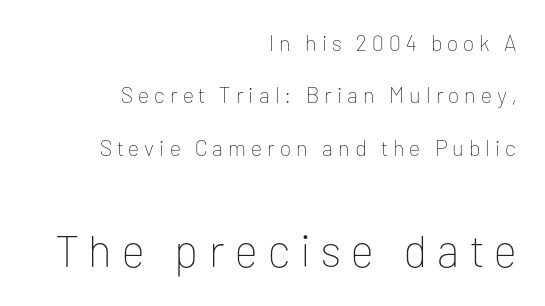
The image shows 45 px thin sans-serif type, upright; set right-aligned, loose line spacing (2.38x), unusually wide letter spacing (+0.23 em), not underlined; the second (bottom) block is 2.05x larger; low stroke contrast and a medium x-height.
